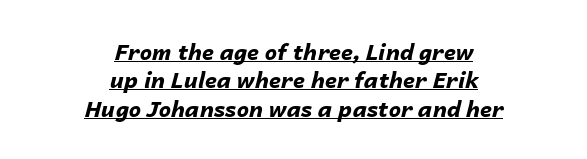
{"italic": "yes", "lean": "right", "slant_degrees": 14, "bold": "yes", "underline": "yes", "align": "center", "line_spacing": "normal", "line_spacing_ratio": 1.29, "letter_spacing": "normal", "letter_spacing_em": 0.0, "glyph_px": 22}
